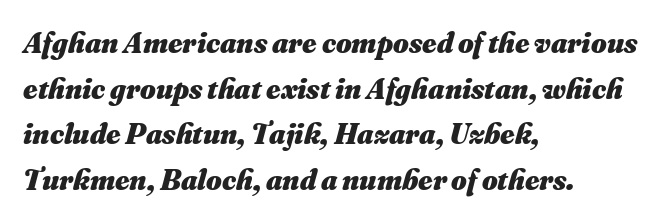
Baseline-to-baseline distance is the conventional proportion of letter height. Has an underline been added? It has not. Characters are canted at an angle relative to the baseline's perpendicular. The passage shown is emphatically bold. Here the designer chose a conventional face with non-uniform glyph widths. Standard letterfit; no display-style spreading of the glyphs.
